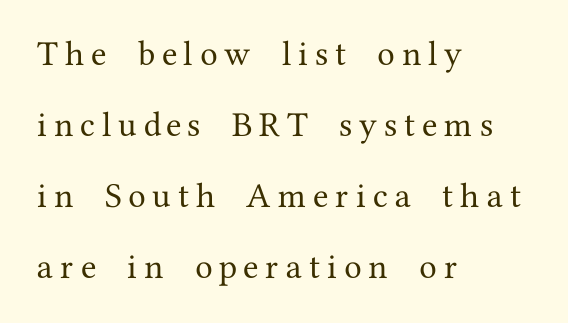
{"serif": "yes", "italic": "no", "width": "normal", "stroke_contrast": "medium", "x_height": "medium", "monospaced": "no", "underline": "no", "align": "left", "line_spacing": "loose", "line_spacing_ratio": 2.03, "letter_spacing": "wide", "letter_spacing_em": 0.2, "glyph_px": 35}
